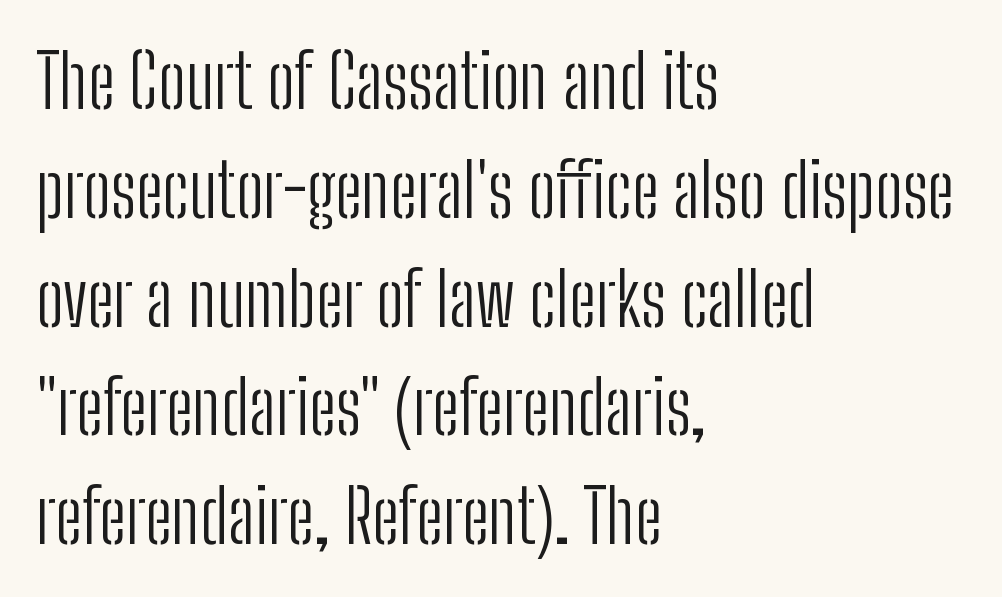
The letters advance in unequal steps, a hallmark of proportional type. This block has exactly the height ordinary leading produces. The glyphs in this specimen are sans serif. This rendering leaves character spacing at its baseline value.
